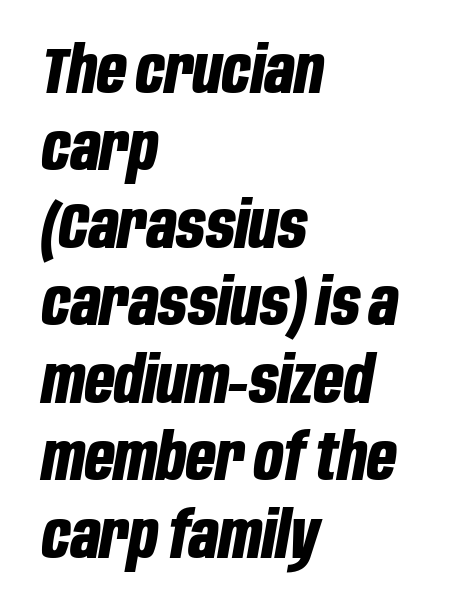
The image shows 64 px bold, condensed type, italic (leaning right); set left-aligned, line spacing 1.21x, normal letter spacing, not underlined; low stroke contrast and a large x-height.
